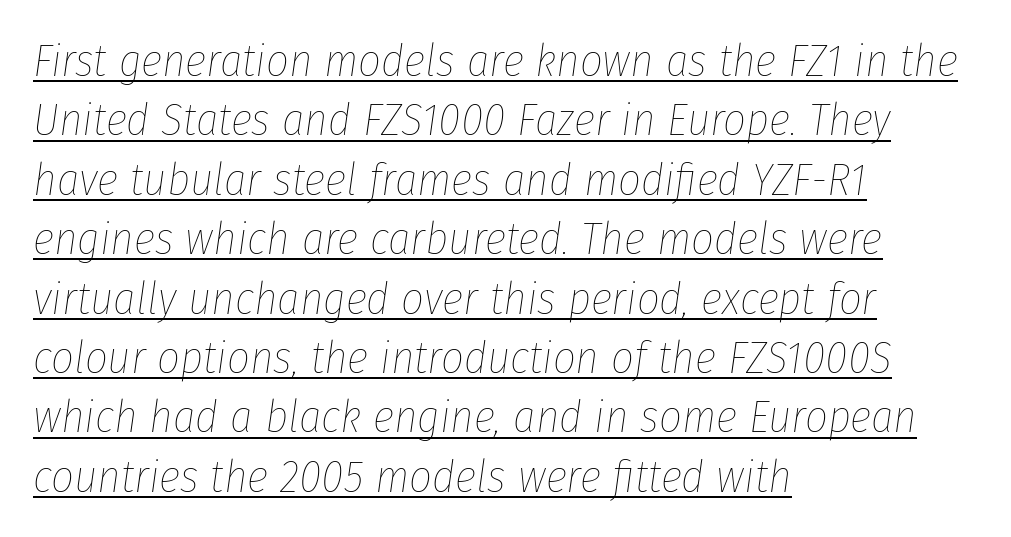
Nobody touched the tracking dial on this one. Proportional: the letters do not fall into vertical columns. Layout note: lines flush left. On a weight scale, this lands at 450 or below.
